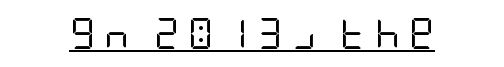
The lettering stays uniformly vertical, giving the passage a roman look. A quiet, ordinary-to-light weight characterises the typeface. Beneath each row of characters lies a ruled line. Unlike a traditional serif, this face leaves its strokes unadorned. Short note: letters widely spaced.
